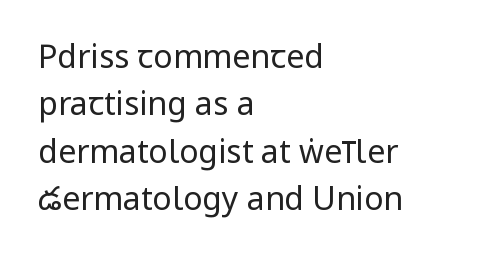
{"serif": "no", "italic": "no", "bold": "no", "weight": "regular", "width": "condensed", "stroke_contrast": "low", "x_height": "large", "monospaced": "no", "underline": "no", "align": "left", "line_spacing": "normal", "line_spacing_ratio": 1.48, "letter_spacing": "normal", "letter_spacing_em": 0.0, "glyph_px": 32}
